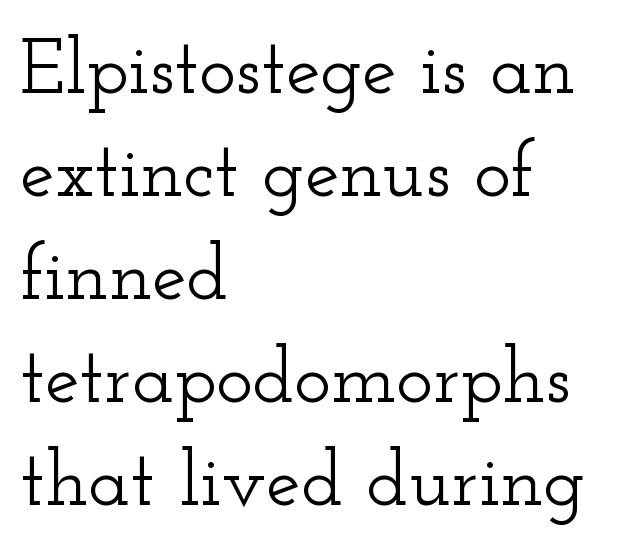
Q: Is the text italic (slanted)? A: No, it is upright.
Q: Is the typeface a serif or a sans-serif typeface? A: Serif.
Q: Is the text underlined? A: No.
Q: How is the paragraph aligned? A: Left-aligned.
Q: Is the spacing between letters normal or unusually wide? A: Normal.
Q: Is the spacing between lines tight, normal or loose? A: Normal.
Q: Width (condensed, normal, or wide)? A: Wide.
Q: Stroke contrast? A: Low.
Q: x-height? A: Small.
Q: Monospaced? A: No.
